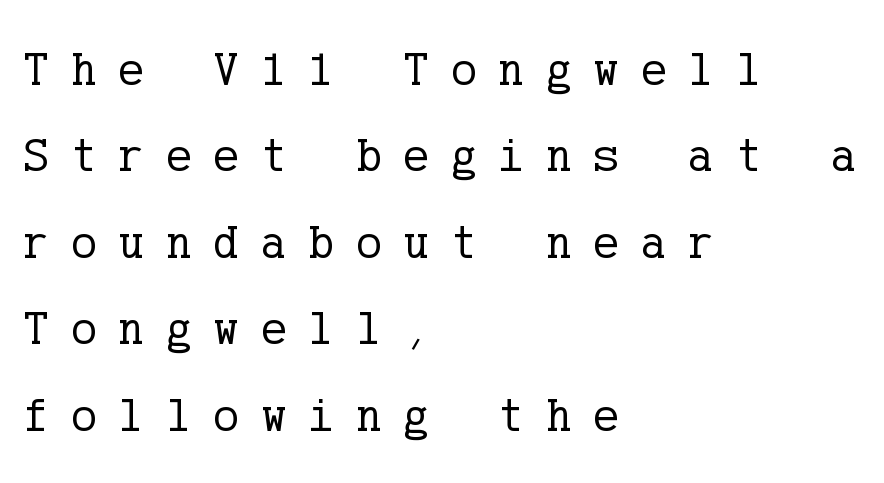
The letters carry serifs — small finishing strokes at the ends of their stems. Compared with a centered layout, this one pins lines to the left instead. You could only call the tracking loose — the letters float apart. The font is comparable to plain body text, perhaps lighter. Italic: no, the glyphs are upright roman. The zone under the glyphs is completely vacant.
